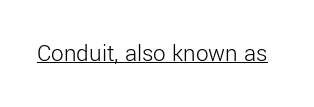
The image shows 25 px text type, upright; set normal letter spacing, underlined.
